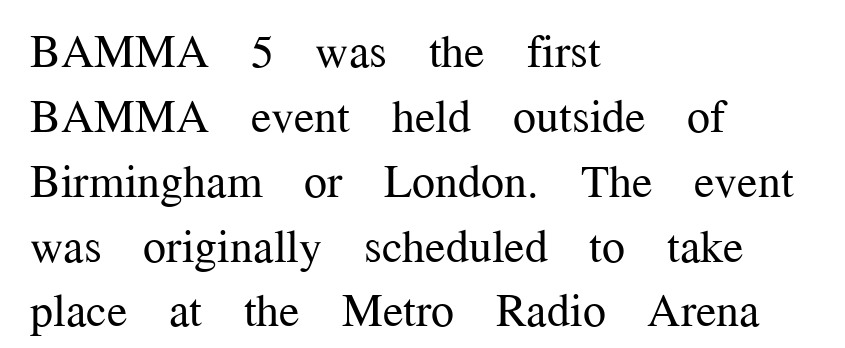
{"serif": "yes", "italic": "no", "bold": "no", "weight": "regular", "width": "normal", "stroke_contrast": "medium", "x_height": "medium", "monospaced": "no", "underline": "no", "align": "left", "line_spacing": "normal", "line_spacing_ratio": 1.41, "letter_spacing": "normal", "letter_spacing_em": 0.0, "glyph_px": 46}
